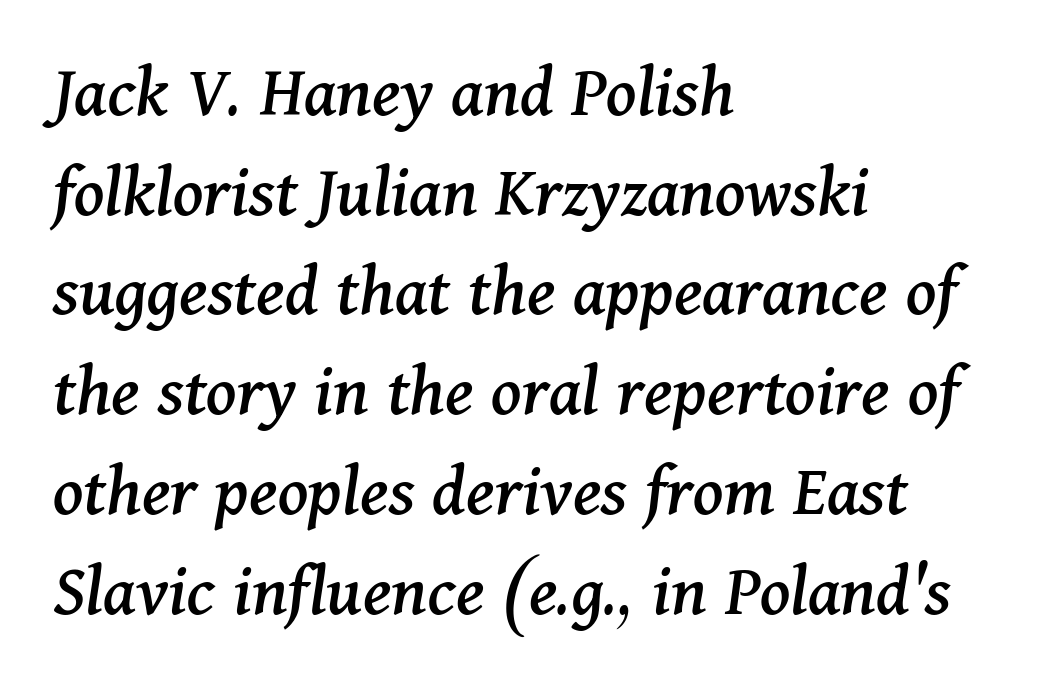
{"serif": "yes", "italic": "yes", "lean": "right", "slant_degrees": 11, "width": "normal", "stroke_contrast": "medium", "x_height": "medium", "monospaced": "no", "underline": "no", "align": "left", "line_spacing": "normal", "line_spacing_ratio": 1.33, "letter_spacing": "normal", "letter_spacing_em": 0.0, "glyph_px": 75}
